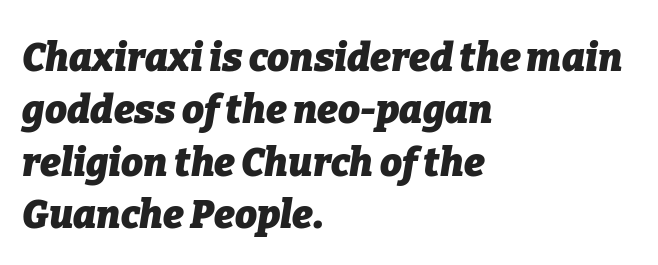
Q: Is the text bold? A: Yes.
Q: Is the text italic (slanted)? A: Yes, it leans right by about 9 degrees.
Q: Is the text underlined? A: No.
Q: How is the paragraph aligned? A: Left-aligned.
Q: Is the spacing between letters normal or unusually wide? A: Normal.
Q: Is the spacing between lines tight, normal or loose? A: Normal.
Q: Width (condensed, normal, or wide)? A: Normal.
Q: Stroke contrast? A: Low.
Q: x-height? A: Medium.
Q: Monospaced? A: No.
